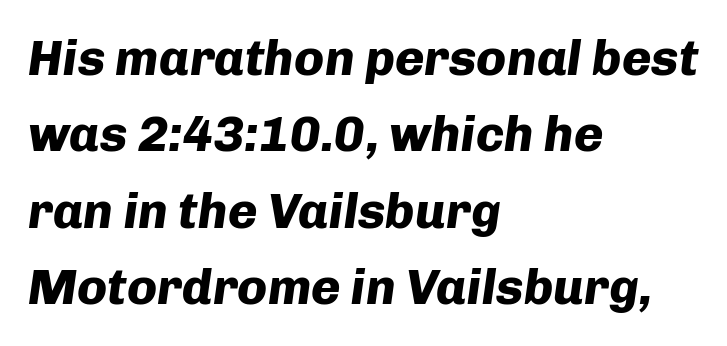
The typesetter chose a ragged-right arrangement here. Strokes here are thick enough to call this a true bold. The glyphs look as if they've been sheared to an angle. Unmarked baselines from the first word to the last.
